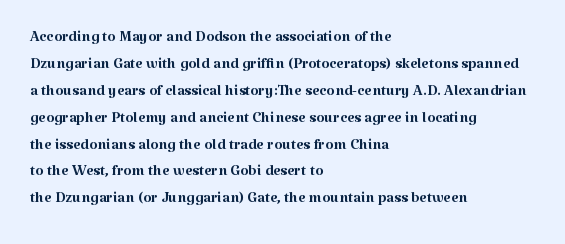
{"italic": "no", "bold": "no", "underline": "no", "align": "left", "line_spacing": "normal", "line_spacing_ratio": 1.28, "letter_spacing": "normal", "letter_spacing_em": 0.0, "glyph_px": 21}
